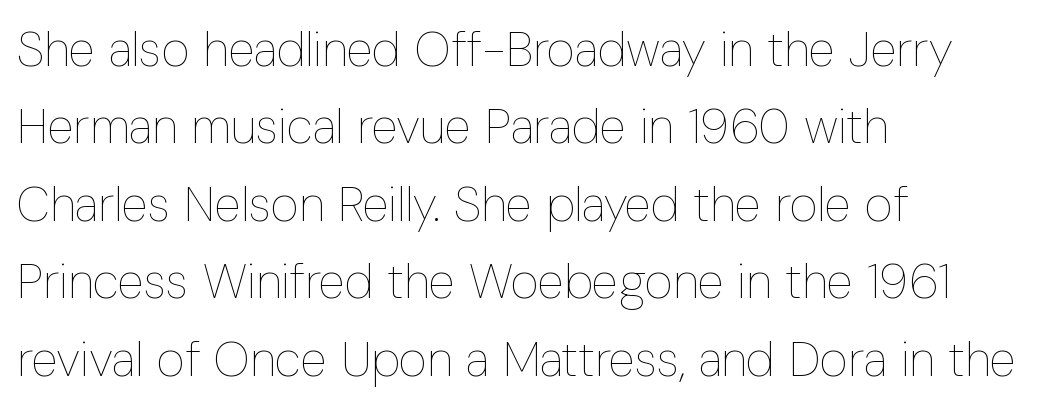
The space between consecutive lines is moderate. The face used here is proportionally spaced, like ordinary book or web type. Rule under the text: the space is simply empty. The specimen reads as upright at a glance. Left-aligned paragraph, ragged on the right.
